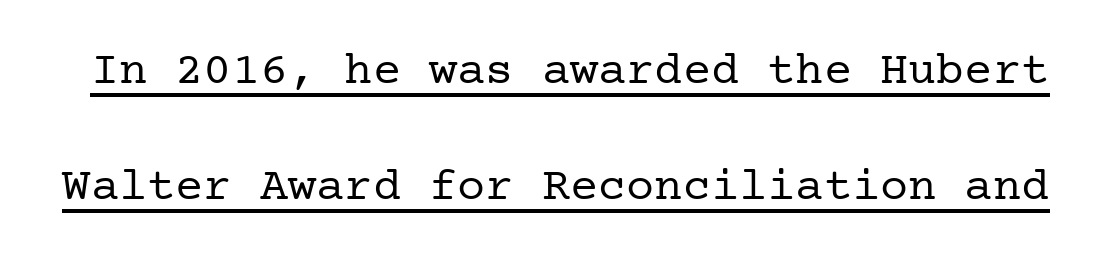
Q: Is the text bold? A: No.
Q: Is the text italic (slanted)? A: No, it is upright.
Q: Is the typeface a serif or a sans-serif typeface? A: Serif.
Q: Is the text underlined? A: Yes.
Q: Is the spacing between letters normal or unusually wide? A: Normal.
Q: Is the spacing between lines tight, normal or loose? A: Loose.
Q: Width (condensed, normal, or wide)? A: Normal.
Q: Stroke contrast? A: Low.
Q: x-height? A: Medium.
